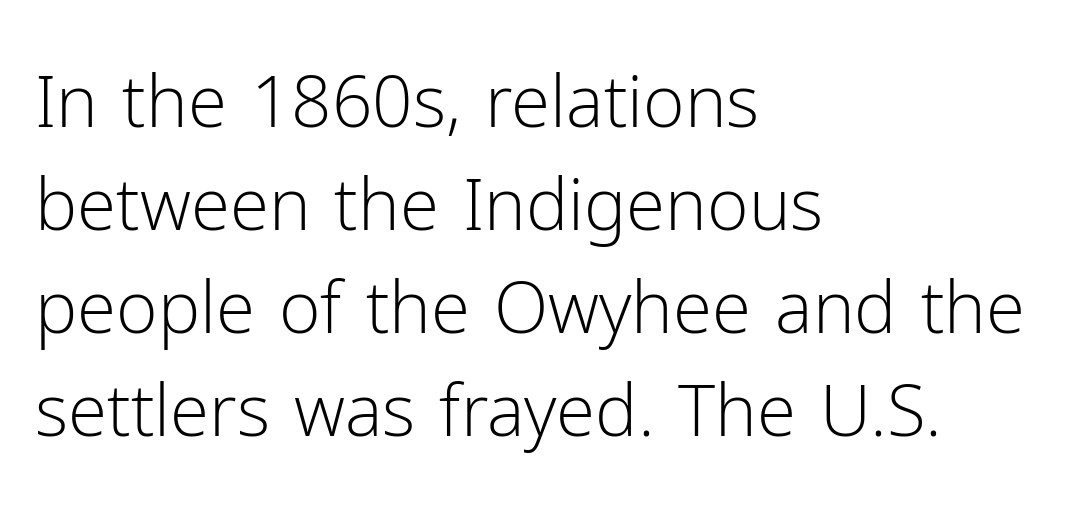
The passage shown is typeset with a sans-serif family. Nothing heavy about these letters — not bold at all. Is the letter spacing exaggerated? No — it looks like the ordinary default. The specimen omits any rule beneath the text block's lines. Every stem runs plumb, perpendicular to the baseline.
